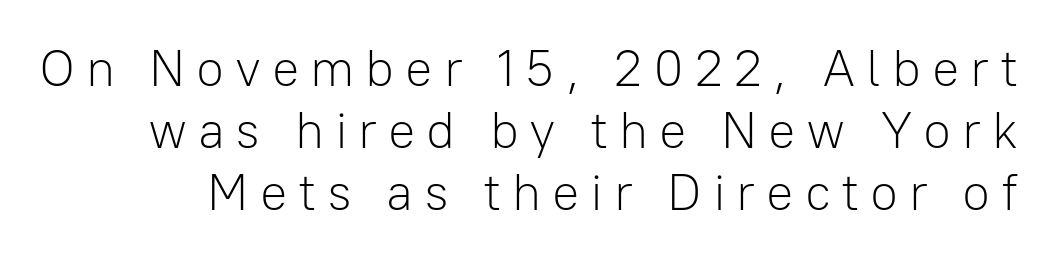
Q: Is the text bold? A: No.
Q: Is the text italic (slanted)? A: No, it is upright.
Q: Is the typeface a serif or a sans-serif typeface? A: Sans-serif.
Q: Is the text underlined? A: No.
Q: Is the spacing between letters normal or unusually wide? A: Unusually wide.
Q: Width (condensed, normal, or wide)? A: Normal.
Q: Stroke contrast? A: Low.
Q: x-height? A: Medium.
Q: Monospaced? A: No.
